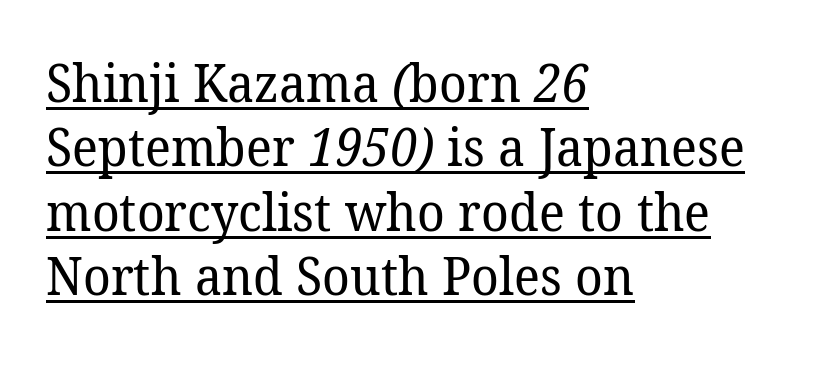
Q: Is the text bold? A: No.
Q: Is the typeface a serif or a sans-serif typeface? A: Serif.
Q: Is the text underlined? A: Yes.
Q: How is the paragraph aligned? A: Left-aligned.
Q: Is the spacing between letters normal or unusually wide? A: Normal.
Q: Width (condensed, normal, or wide)? A: Normal.
Q: Stroke contrast? A: Low.
Q: x-height? A: Medium.
Q: Monospaced? A: No.
